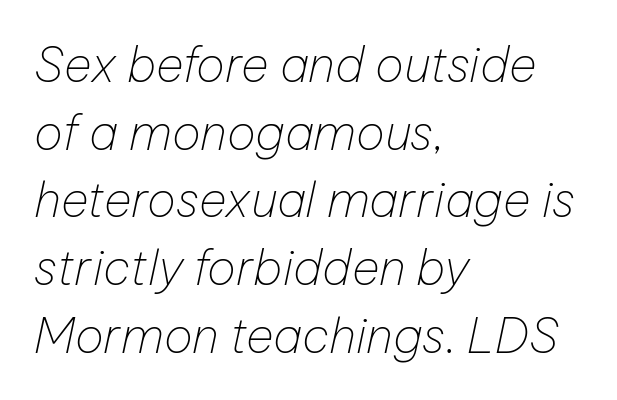
Do the characters align in a grid? No, the font is proportional. The whole block is typeset with a tilt. Which margin do the lines hug? The left one — the right edge is uneven. Is there much room between lines? A standard amount, neither cramped nor airy. Look at the tracking — it's just the regular setting, nothing added. Vertical stems look standard width or narrower in stroke.
